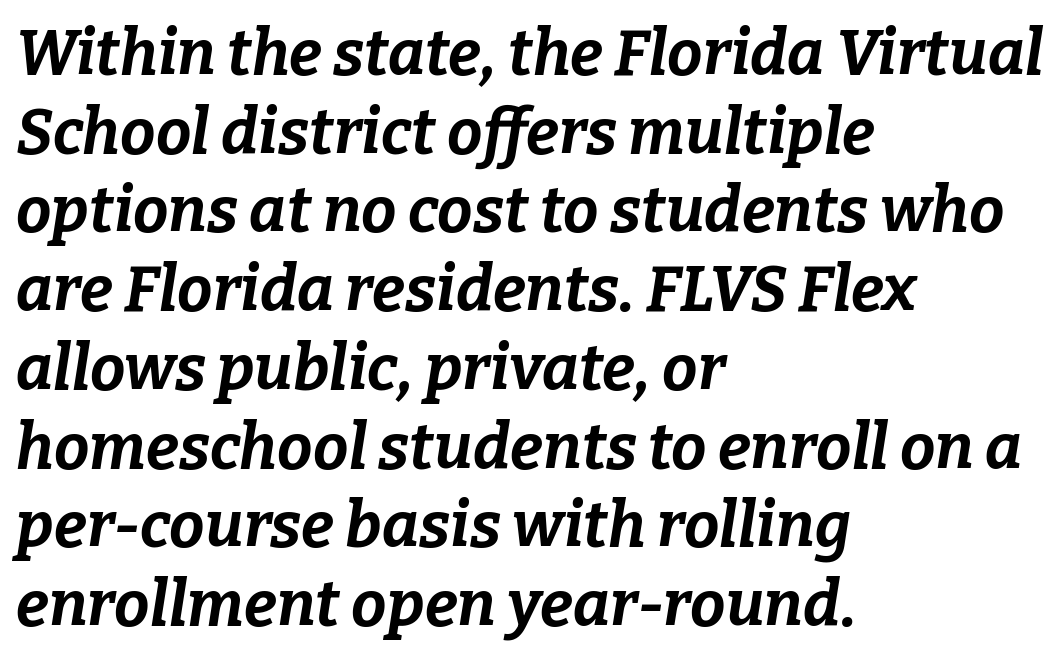
The image shows 63 px bold type, italic (leaning right); set left-aligned, normal line spacing (1.25x), normal letter spacing, not underlined; low stroke contrast and a medium x-height.
